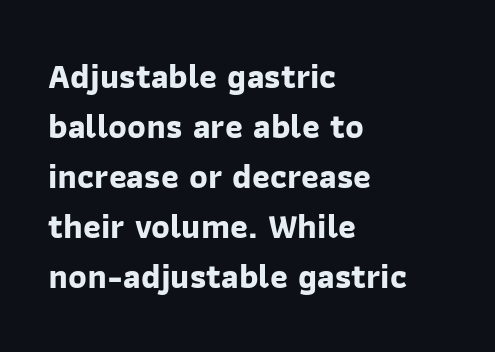
{"serif": "no", "bold": "yes", "weight": "bold", "width": "normal", "stroke_contrast": "low", "x_height": "medium", "monospaced": "no", "underline": "no", "align": "left", "line_spacing": "normal", "line_spacing_ratio": 1.47, "letter_spacing": "normal", "letter_spacing_em": 0.0, "glyph_px": 34}
